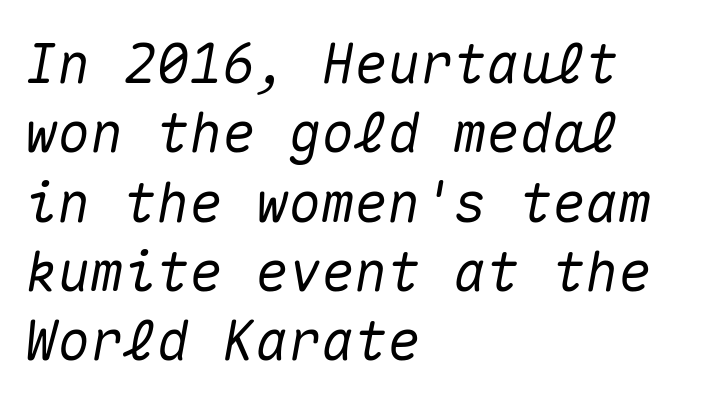
{"italic": "yes", "lean": "right", "slant_degrees": 10, "width": "normal", "stroke_contrast": "medium", "x_height": "medium", "monospaced": "yes", "underline": "no", "align": "left", "line_spacing": "normal", "line_spacing_ratio": 1.26, "letter_spacing": "normal", "letter_spacing_em": 0.0, "glyph_px": 55}
